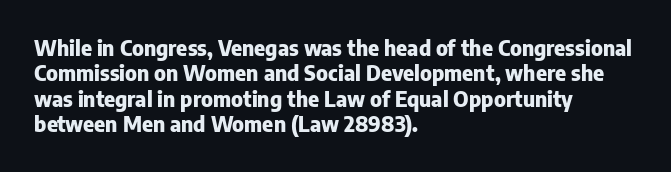
{"italic": "no", "bold": "yes", "underline": "no", "align": "left", "line_spacing_ratio": 1.21, "letter_spacing": "normal", "letter_spacing_em": 0.0, "glyph_px": 21}
